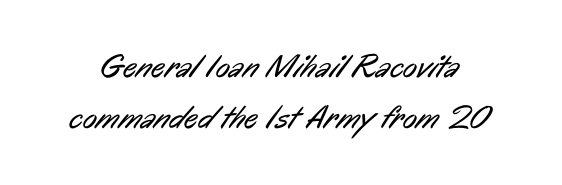
Q: Is the text bold? A: No.
Q: Is the typeface a serif or a sans-serif typeface? A: Sans-serif.
Q: Is the text underlined? A: No.
Q: Is the spacing between letters normal or unusually wide? A: Normal.
Q: Is the spacing between lines tight, normal or loose? A: Normal.
Q: Width (condensed, normal, or wide)? A: Condensed.
Q: Stroke contrast? A: Low.
Q: x-height? A: Medium.
Q: Monospaced? A: No.
